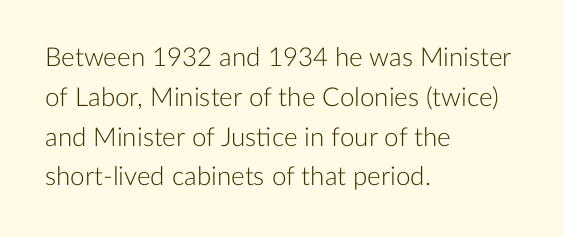
The image shows 26 px text type, upright; set left-aligned, normal line spacing (1.53x), normal letter spacing, not underlined.
